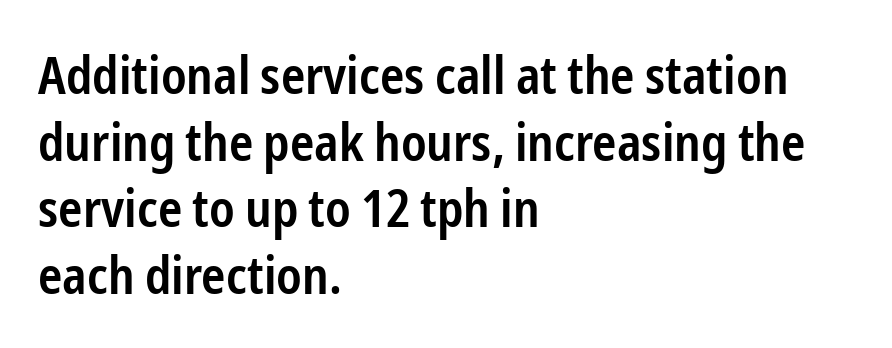
Each letter's strokes conclude bluntly, with no projecting serifs. Each line starts at the same left margin while the right side varies. The space directly below the letters is spotless. If you drew a line through each stem, it would be perfectly vertical.
